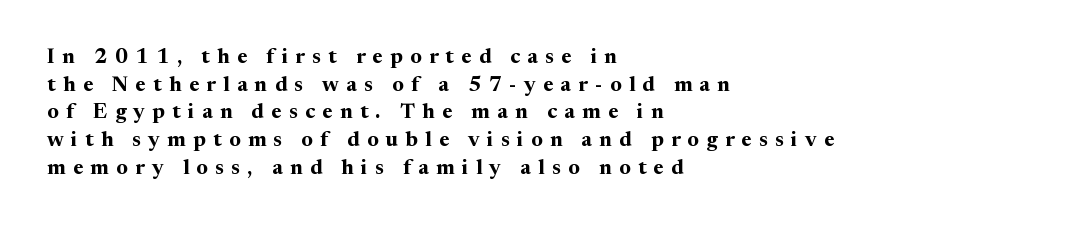
The image shows 21 px bold type, upright; set left-aligned, normal line spacing (1.32x), unusually wide letter spacing (+0.35 em), not underlined.
